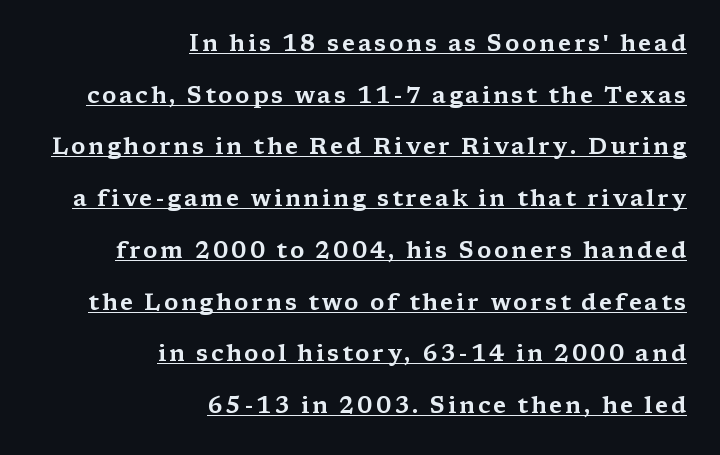
Underlined type. The passage is arranged like a letterhead date or caption credit — flush right. In terms of leading, this rendering errs on the spacious side. Upright lettering throughout.
